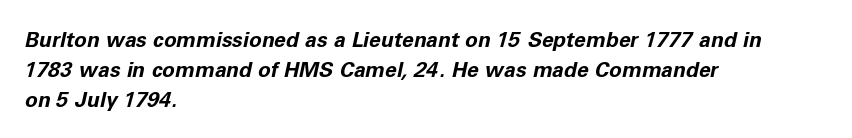
Reading down the block, your eye returns to a fixed left position each line. If you drew a line through each stem, it would be angled. Honestly, the letter spacing is just normal — you wouldn't notice it. What's the leading like? Ordinary, nothing unusual. The foot of each line stays bare and open.
